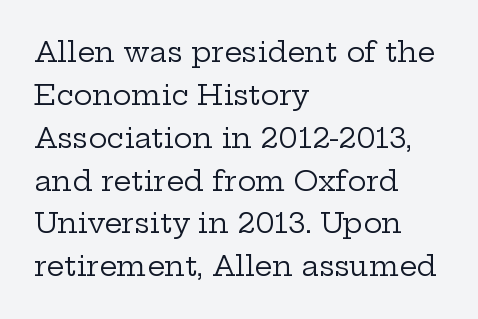
Q: Is the text bold? A: No.
Q: Is the text italic (slanted)? A: No, it is upright.
Q: Is the typeface a serif or a sans-serif typeface? A: Serif.
Q: Is the text underlined? A: No.
Q: How is the paragraph aligned? A: Left-aligned.
Q: Is the spacing between letters normal or unusually wide? A: Normal.
Q: Is the spacing between lines tight, normal or loose? A: Normal.
Q: Width (condensed, normal, or wide)? A: Wide.
Q: Stroke contrast? A: Low.
Q: x-height? A: Medium.
Q: Monospaced? A: No.
